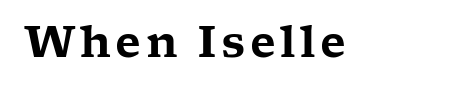
Q: Is the text italic (slanted)? A: No, it is upright.
Q: Is the typeface a serif or a sans-serif typeface? A: Serif.
Q: Is the text underlined? A: No.
Q: Width (condensed, normal, or wide)? A: Wide.
Q: Stroke contrast? A: Low.
Q: x-height? A: Medium.
Q: Monospaced? A: No.
